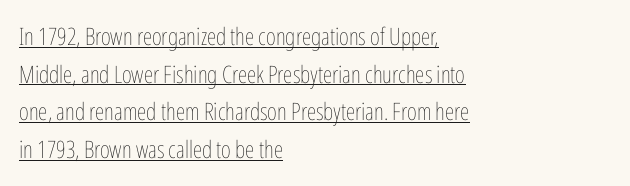
The image shows 24 px text type, upright; set left-aligned, normal line spacing (1.57x), normal letter spacing, underlined.
